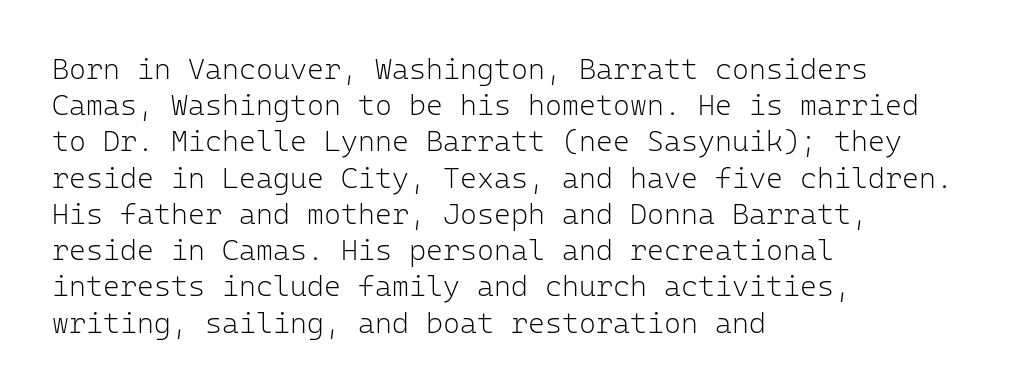
The typesetter chose a ragged-right arrangement here. The line-height multiplier appears to be the usual default. Is there any slant? The stems are plumb. Short note: letters normally spaced.
